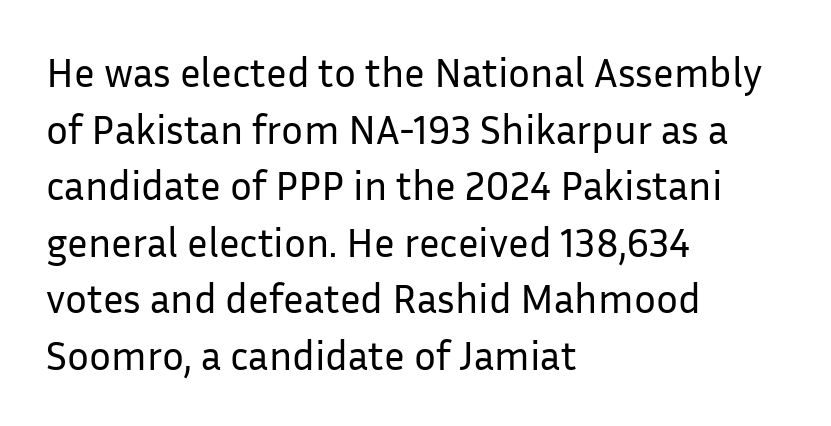
Is there any slant? The stems are plumb. The passage shown is typeset with a sans-serif family. Note the varied advance widths — an 'i' is clearly narrower than an 'm'. Each word holds together tightly as a unit, with standard inter-letter gaps. Each stroke keeps to a modest, everyday thickness or less. Honestly, the row spacing looks completely unremarkable.
